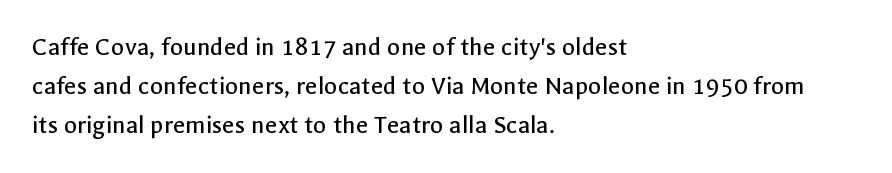
{"italic": "no", "bold": "no", "underline": "no", "align": "left", "line_spacing": "normal", "line_spacing_ratio": 1.45, "letter_spacing": "normal", "letter_spacing_em": 0.0, "glyph_px": 27}
